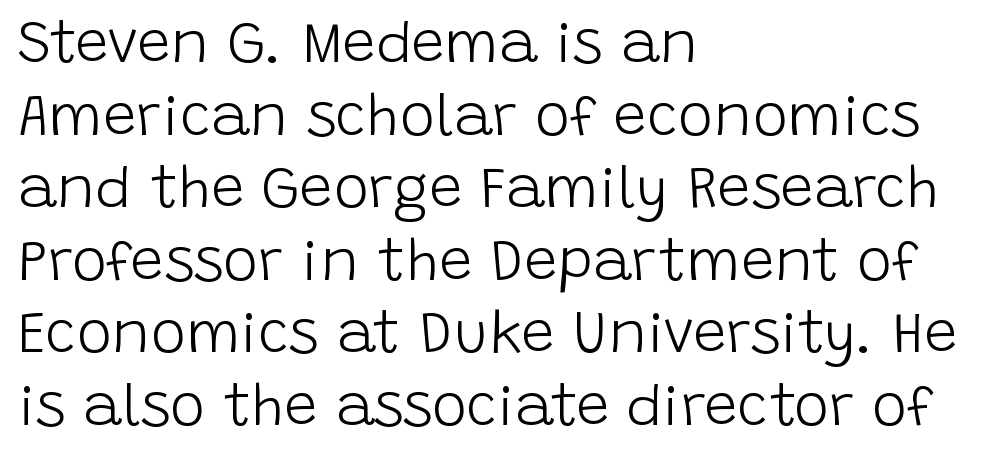
Q: Is the text bold? A: No.
Q: Is the text italic (slanted)? A: No, it is upright.
Q: Is the typeface a serif or a sans-serif typeface? A: Sans-serif.
Q: Is the text underlined? A: No.
Q: How is the paragraph aligned? A: Left-aligned.
Q: Is the spacing between letters normal or unusually wide? A: Normal.
Q: Width (condensed, normal, or wide)? A: Normal.
Q: Stroke contrast? A: Low.
Q: x-height? A: Large.
Q: Monospaced? A: No.
